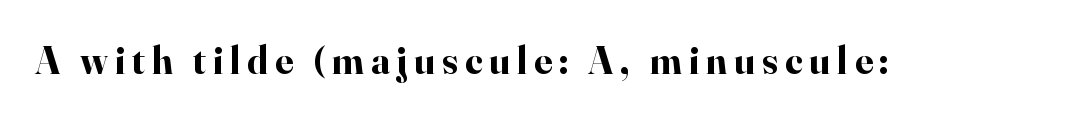
{"serif": "yes", "italic": "no", "bold": "yes", "weight": "bold", "width": "normal", "stroke_contrast": "high", "x_height": "small", "monospaced": "no", "underline": "no", "glyph_px": 39}
